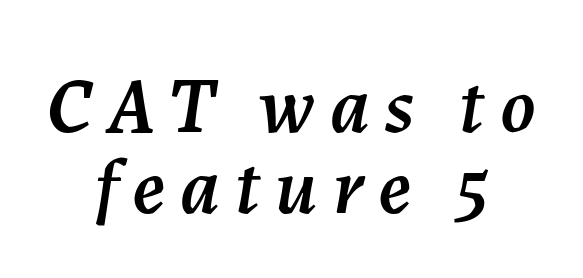
The baseline area is clear. The typography opts for an oblique posture over an upright one. Visually the block forms a symmetrical silhouette, jagged on both flanks. The passage shown is typed in a proportional face where columns would drift.
